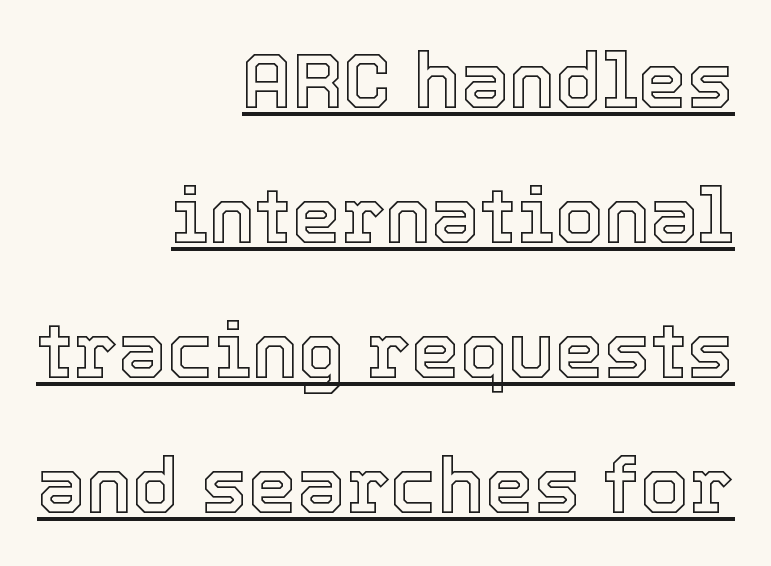
{"italic": "no", "width": "normal", "x_height": "medium", "monospaced": "no", "underline": "yes", "align": "right", "line_spacing_ratio": 1.73, "letter_spacing": "normal", "letter_spacing_em": 0.0, "glyph_px": 78}
